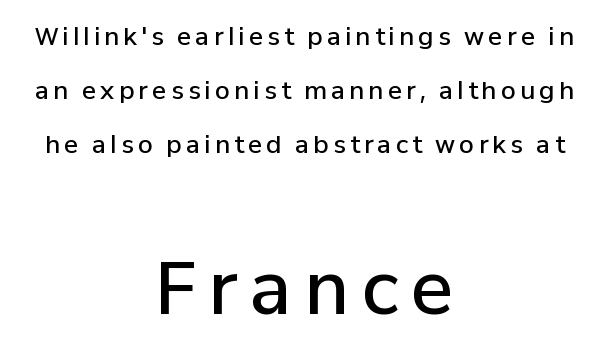
You can tell from the bare stems that sans-serif type was used. In terms of weight, the rendering is demibold, just under bold. Size contrast runs from small at the top to large at the bottom. Think of a printed novel: that variable character pitch is what you see here.
